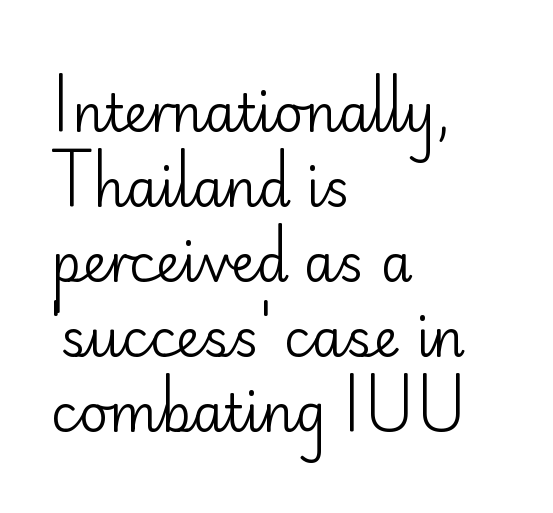
Spacing verdict: proportional, widths tailored to each character. The letters sit at their default tracking, neither squeezed nor spread. On a weight scale, this lands at 450 or below. Check under the words: just untouched page. This is sans-serif lettering, the kind often seen on screens and signage. Every character sits straight up, as roman type does.
